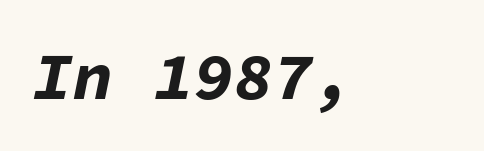
Q: Is the text bold? A: Yes.
Q: Is the text italic (slanted)? A: Yes, it leans right by about 11 degrees.
Q: Is the text underlined? A: No.
Q: Is the spacing between letters normal or unusually wide? A: Normal.
Q: Width (condensed, normal, or wide)? A: Normal.
Q: Stroke contrast? A: Low.
Q: x-height? A: Medium.
Q: Monospaced? A: Yes.
